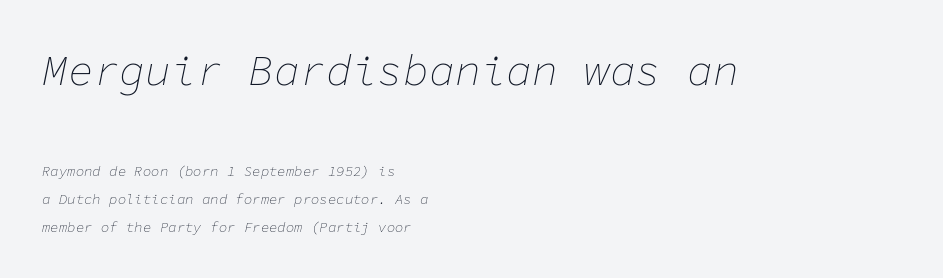
The image shows 43 px thin type, italic (leaning right), monospaced; set left-aligned, loose line spacing (1.99x), normal letter spacing, not underlined; the first (top) block is 3.07x larger; low stroke contrast and a medium x-height.
